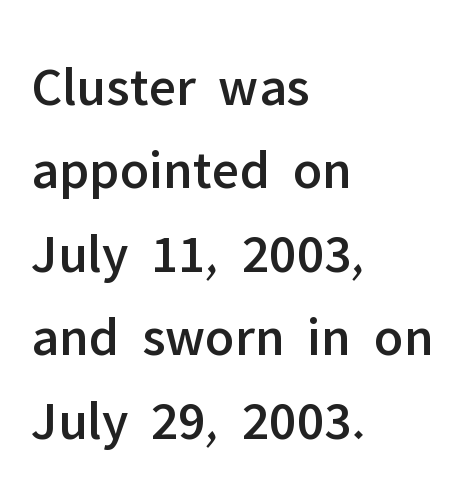
The image shows 56 px sans-serif type, upright; set left-aligned, normal line spacing (1.49x), normal letter spacing, not underlined; low stroke contrast and a medium x-height.
